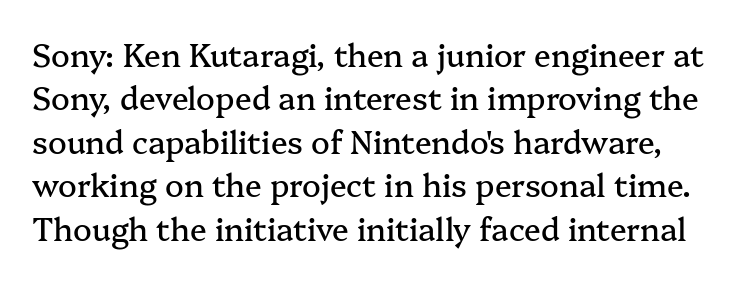
{"serif": "yes", "italic": "no", "width": "normal", "stroke_contrast": "medium", "x_height": "medium", "monospaced": "no", "underline": "no", "line_spacing": "normal", "line_spacing_ratio": 1.4, "letter_spacing": "normal", "letter_spacing_em": 0.0, "glyph_px": 31}
